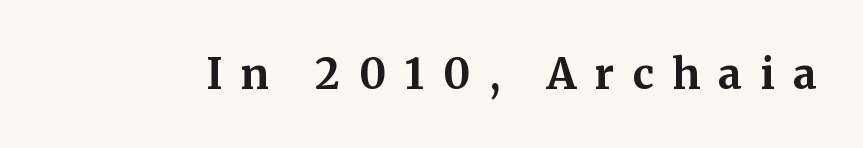
{"serif": "yes", "italic": "no", "bold": "yes", "weight": "bold", "width": "normal", "stroke_contrast": "medium", "x_height": "medium", "monospaced": "no", "underline": "no", "letter_spacing": "wide", "letter_spacing_em": 0.44, "glyph_px": 42}
